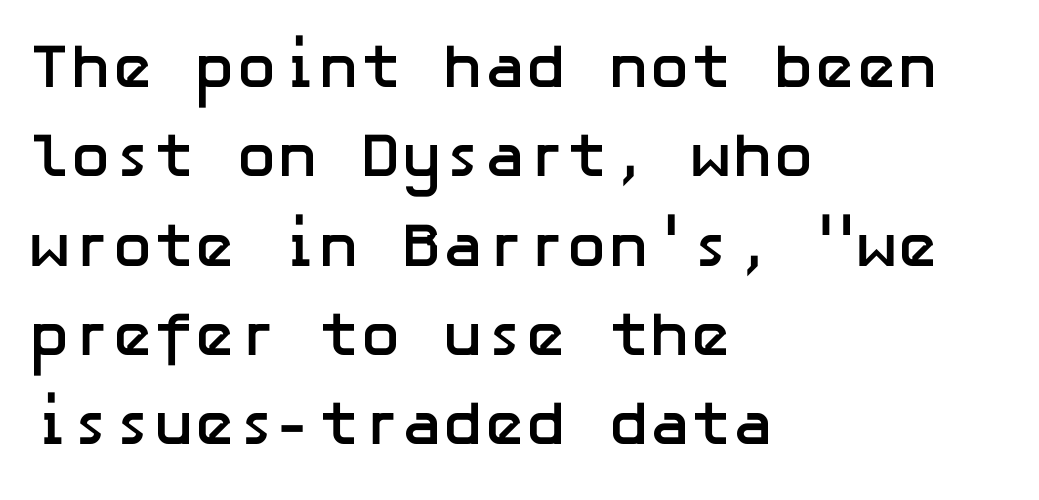
The image shows 62 px semibold sans-serif type, upright; set left-aligned, normal line spacing (1.44x), normal letter spacing, not underlined; low stroke contrast and a medium x-height.
